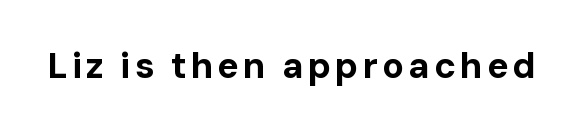
Heavy-handed strokes throughout: this text is bold. Typographically, this falls in the sans-serif category. Is this a fixed-width face? No — the glyphs have proportional, varying widths. Unmarked baselines from the first word to the last.
